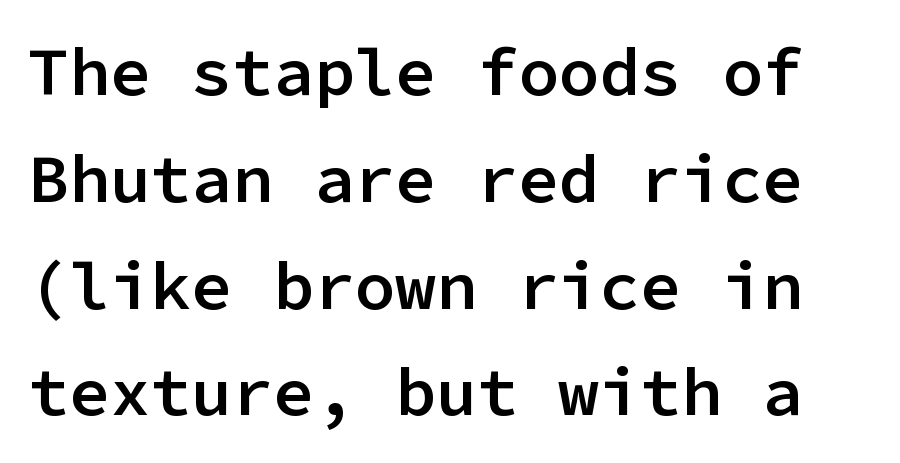
{"serif": "no", "italic": "no", "bold": "semi", "weight": "semibold", "width": "normal", "stroke_contrast": "low", "x_height": "medium", "monospaced": "yes", "underline": "no", "line_spacing": "normal", "line_spacing_ratio": 1.57, "letter_spacing": "normal", "letter_spacing_em": 0.0, "glyph_px": 68}
